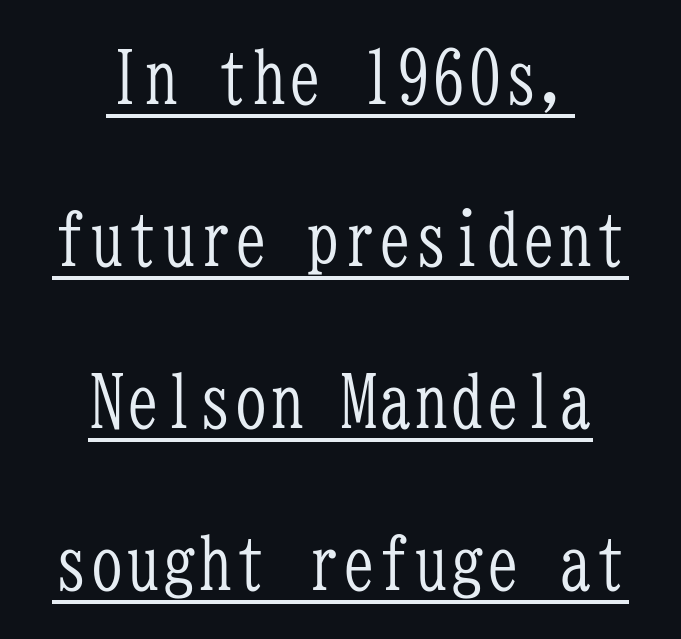
{"serif": "yes", "italic": "no", "bold": "no", "weight": "light", "width": "condensed", "stroke_contrast": "low", "x_height": "medium", "monospaced": "yes", "underline": "yes", "align": "center", "line_spacing": "loose", "line_spacing_ratio": 2.25, "letter_spacing": "normal", "letter_spacing_em": 0.0, "glyph_px": 72}
